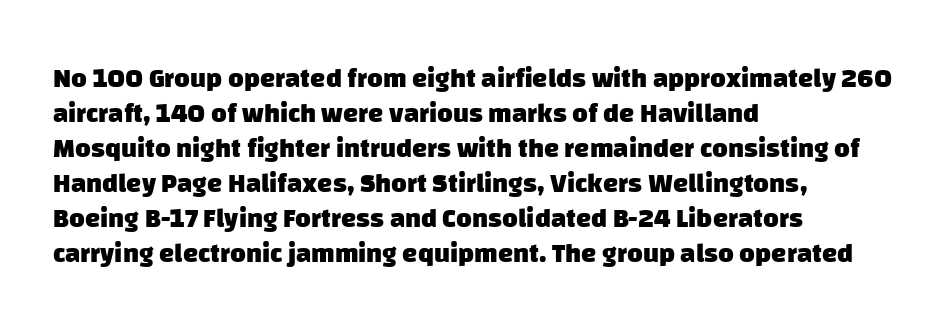
{"bold": "yes", "underline": "no", "align": "left", "line_spacing": "normal", "line_spacing_ratio": 1.3, "letter_spacing": "normal", "letter_spacing_em": 0.0, "glyph_px": 27}
